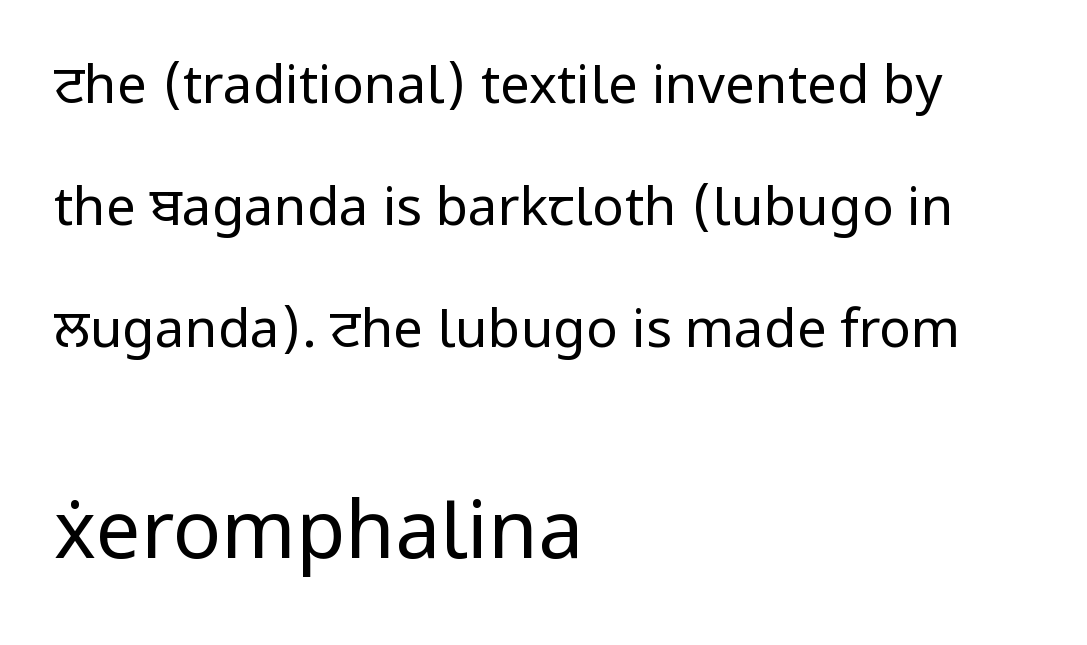
No letter is thick-stroked: the sample isn't bold. The face used here is proportionally spaced, like ordinary book or web type. The compositor pushed each line to the left boundary. Caption: upper text group reduced, lower text group enlarged. Leading is clearly above the norm, producing a sparse column.
